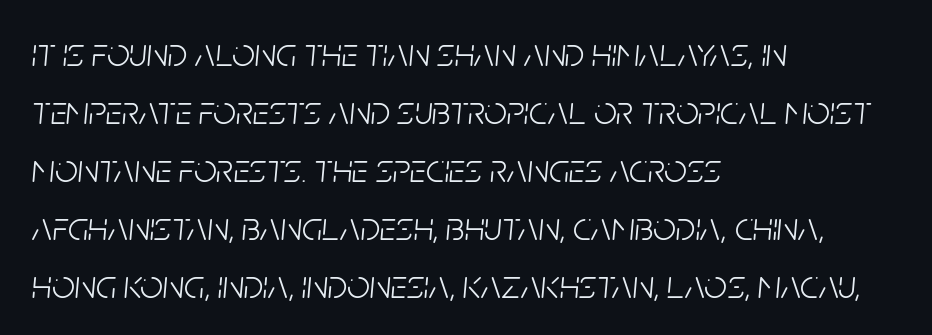
{"italic": "yes", "lean": "right", "slant_degrees": 5, "bold": "no", "weight": "light", "width": "condensed", "stroke_contrast": "low", "x_height": "large", "monospaced": "no", "underline": "no", "align": "left", "line_spacing": "normal", "line_spacing_ratio": 1.45, "letter_spacing": "normal", "letter_spacing_em": 0.0, "glyph_px": 40}
